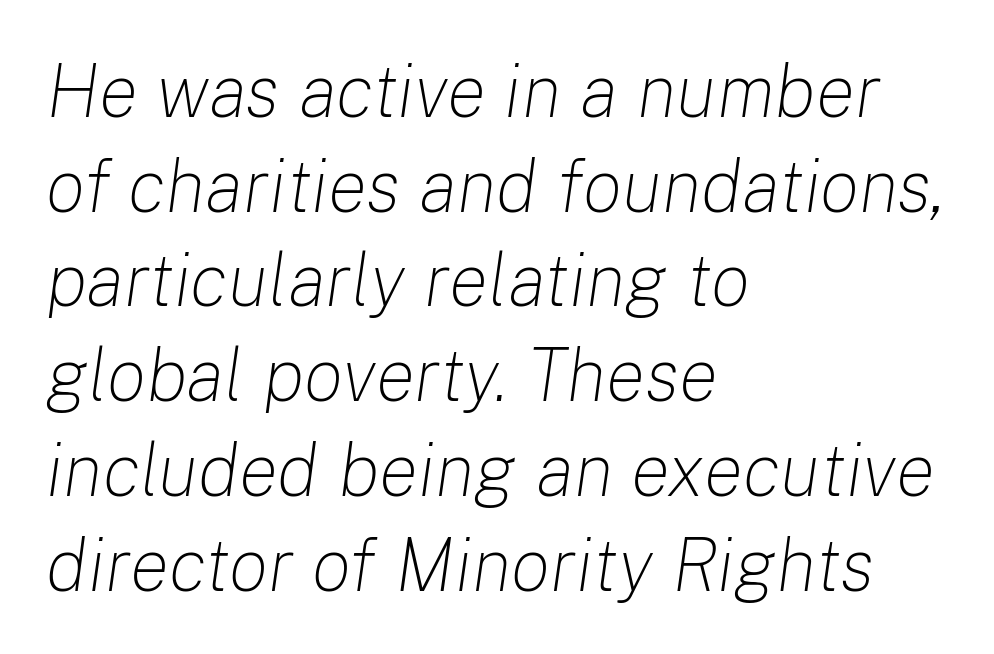
Q: Is the text bold? A: No.
Q: Is the text italic (slanted)? A: Yes, it leans right by about 8 degrees.
Q: Is the text underlined? A: No.
Q: How is the paragraph aligned? A: Left-aligned.
Q: Is the spacing between letters normal or unusually wide? A: Normal.
Q: Is the spacing between lines tight, normal or loose? A: Normal.
Q: Width (condensed, normal, or wide)? A: Normal.
Q: Stroke contrast? A: Low.
Q: x-height? A: Medium.
Q: Monospaced? A: No.
